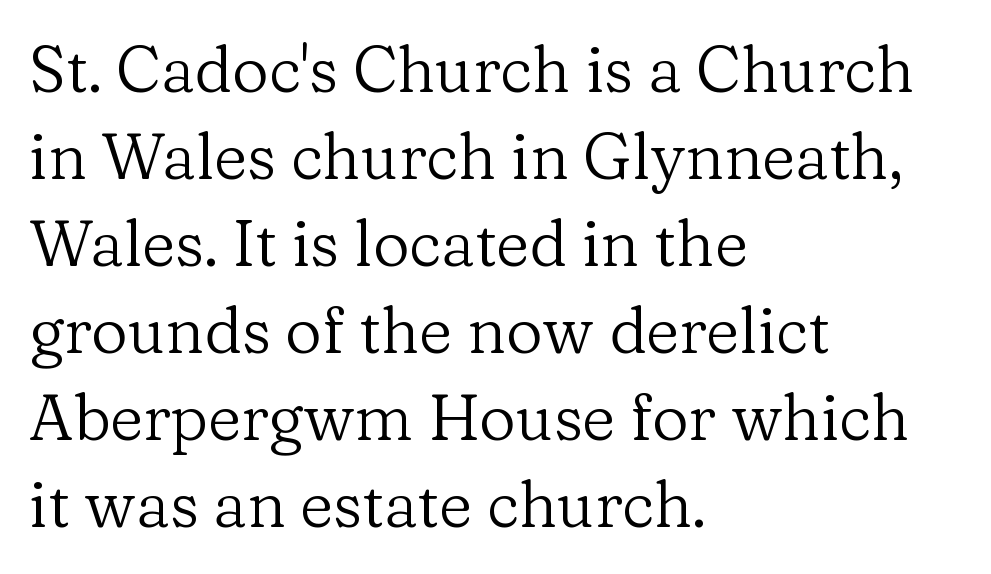
The image shows 64 px regular-weight serif type, upright; set left-aligned, normal line spacing (1.36x), normal letter spacing, not underlined; low stroke contrast and a medium x-height.
